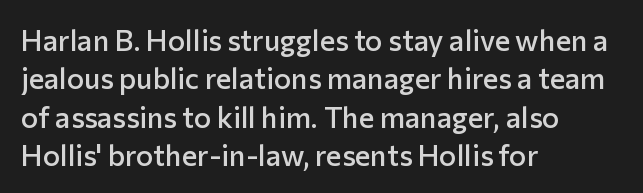
{"serif": "no", "italic": "no", "bold": "semi", "weight": "semibold", "width": "normal", "stroke_contrast": "low", "x_height": "medium", "monospaced": "no", "underline": "no", "align": "left", "line_spacing": "normal", "line_spacing_ratio": 1.32, "letter_spacing": "normal", "letter_spacing_em": 0.0, "glyph_px": 29}
